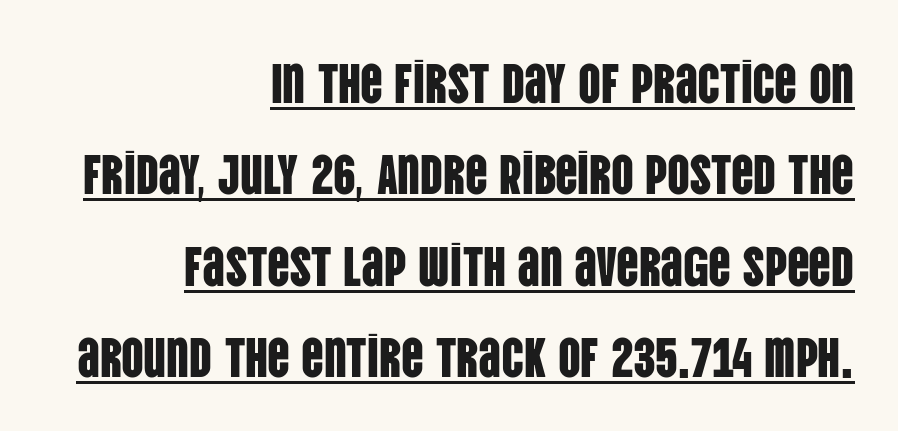
Q: Is the text italic (slanted)? A: No, it is upright.
Q: Is the typeface a serif or a sans-serif typeface? A: Sans-serif.
Q: Is the text underlined? A: Yes.
Q: How is the paragraph aligned? A: Right-aligned.
Q: Is the spacing between letters normal or unusually wide? A: Normal.
Q: Is the spacing between lines tight, normal or loose? A: Normal.
Q: Width (condensed, normal, or wide)? A: Condensed.
Q: Stroke contrast? A: Low.
Q: x-height? A: Large.
Q: Monospaced? A: No.
